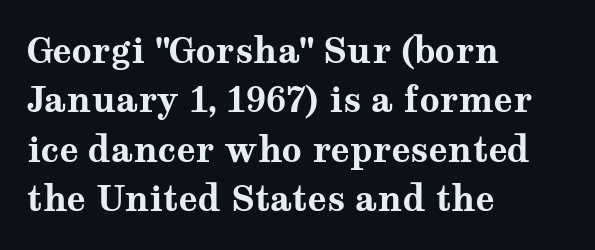
A clean baseline with only descenders dipping below it. This is the regular roman posture of the typeface. Spacing verdict: proportional, widths tailored to each character. The passage shown is typeset with a serif family. The rendering uses a moderate line-height, typical for paragraphs.
